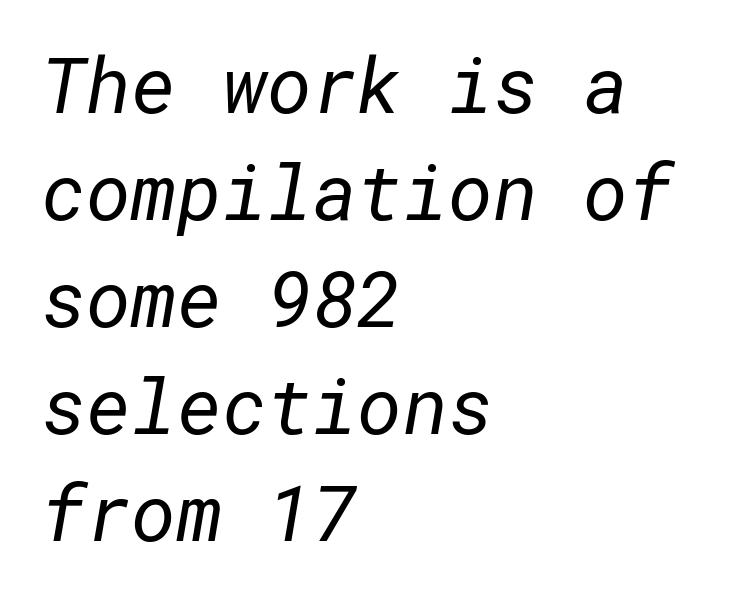
Q: Is the text bold? A: No.
Q: Is the typeface a serif or a sans-serif typeface? A: Sans-serif.
Q: Is the text underlined? A: No.
Q: How is the paragraph aligned? A: Left-aligned.
Q: Is the spacing between letters normal or unusually wide? A: Normal.
Q: Is the spacing between lines tight, normal or loose? A: Normal.
Q: Width (condensed, normal, or wide)? A: Normal.
Q: Stroke contrast? A: Low.
Q: x-height? A: Medium.
